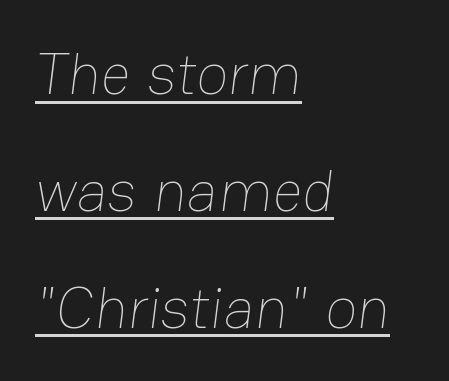
{"bold": "no", "weight": "thin", "width": "normal", "stroke_contrast": "low", "x_height": "medium", "monospaced": "no", "underline": "yes", "align": "left", "line_spacing": "loose", "line_spacing_ratio": 1.98, "letter_spacing": "normal", "letter_spacing_em": 0.0, "glyph_px": 59}
